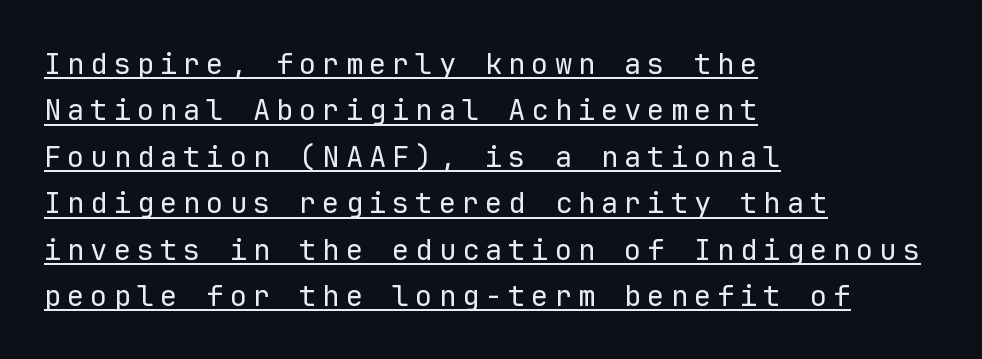
{"serif": "no", "italic": "no", "bold": "no", "weight": "regular", "width": "normal", "stroke_contrast": "low", "x_height": "medium", "monospaced": "yes", "underline": "yes", "align": "left", "line_spacing": "normal", "line_spacing_ratio": 1.6, "letter_spacing": "wide", "letter_spacing_em": 0.2, "glyph_px": 29}
